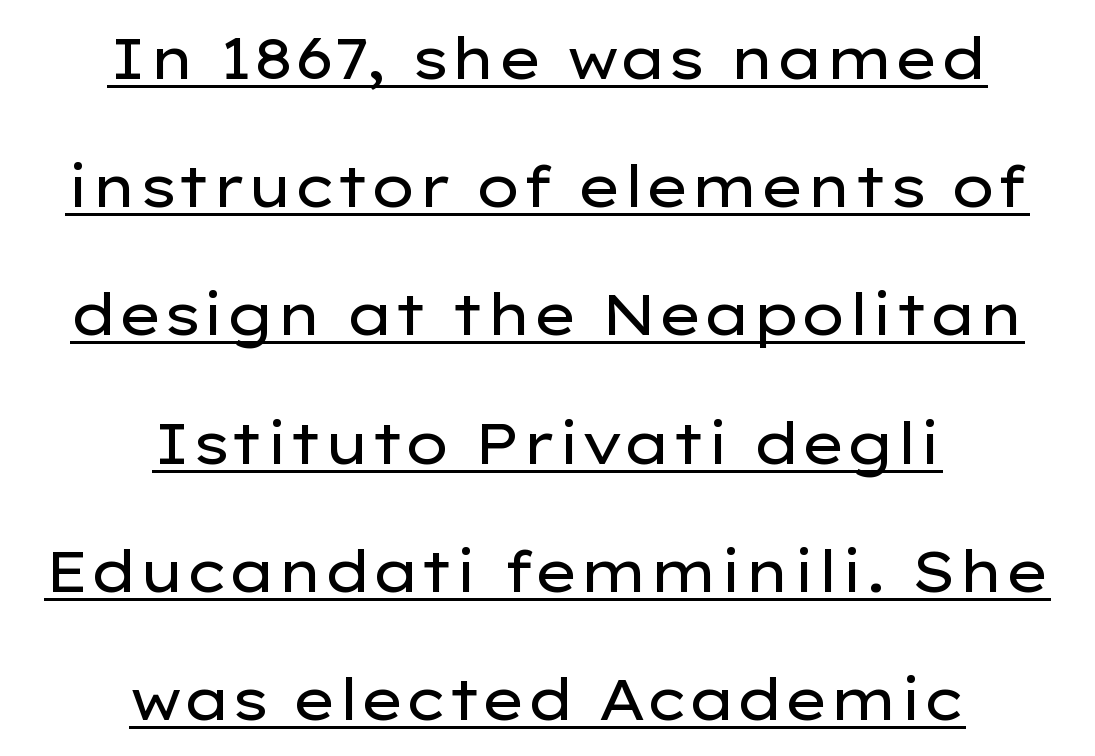
{"serif": "no", "italic": "no", "bold": "no", "weight": "regular", "width": "wide", "stroke_contrast": "low", "x_height": "medium", "monospaced": "no", "underline": "yes", "align": "center", "line_spacing": "loose", "line_spacing_ratio": 2.21, "letter_spacing": "normal", "letter_spacing_em": 0.0, "glyph_px": 58}
